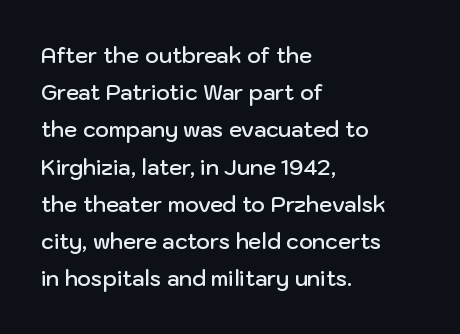
A somewhat darkened texture: the type is semibold rather than bold. Nope, not italic — everything's standing straight. The ragged edge is on the right, which tells us the setting is flush left. Nothing unusual about the tracking: characters are spaced as the font intends. The foot of each line stays bare and open.
